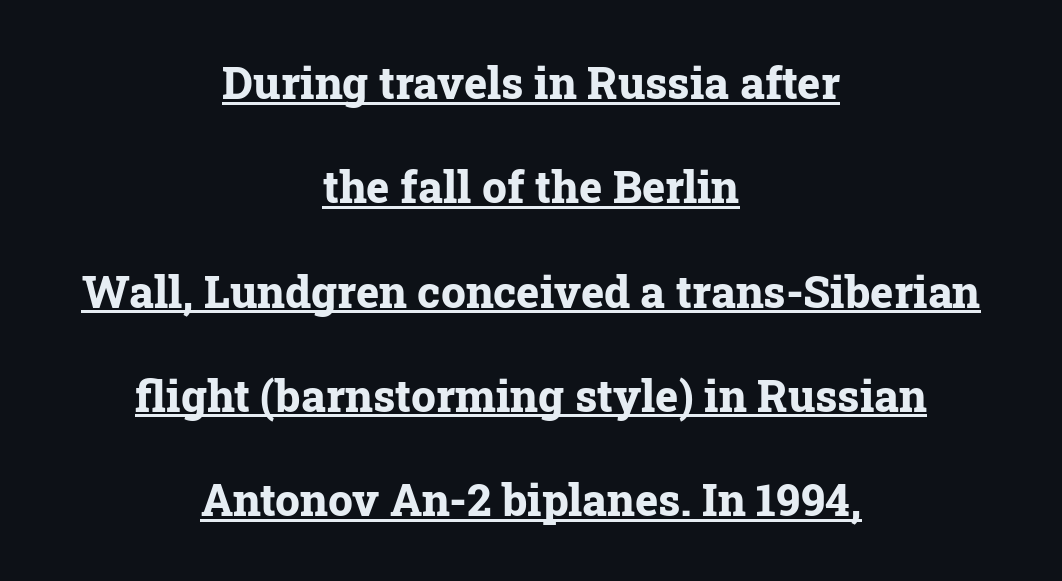
The image shows 44 px bold serif type, upright; set centered, loose line spacing (2.37x), normal letter spacing, underlined; low stroke contrast and a medium x-height.
